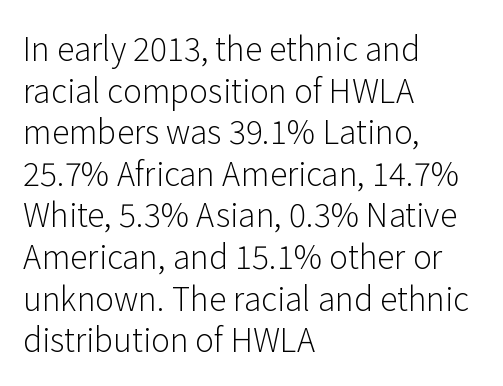
Think of a printed novel: that variable character pitch is what you see here. Anything drawn beneath the words? Only blank space. The face used here is a sans, in the tradition of grotesques and geometrics. Layout note: lines flush left. The face looks like a standard text weight, possibly lighter. The rendering uses a moderate line-height, typical for paragraphs.
